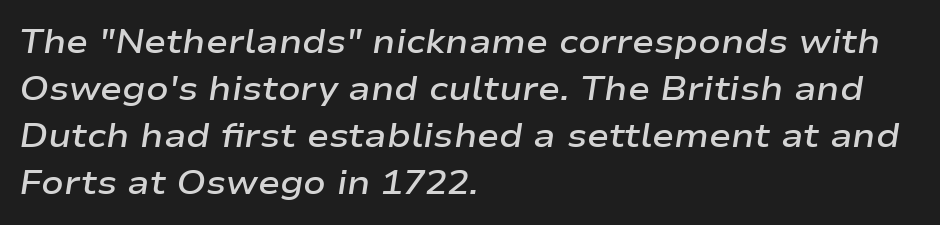
The image shows 33 px semibold, wide type, italic (leaning right); set left-aligned, normal line spacing (1.42x), normal letter spacing, not underlined; low stroke contrast and a medium x-height.
